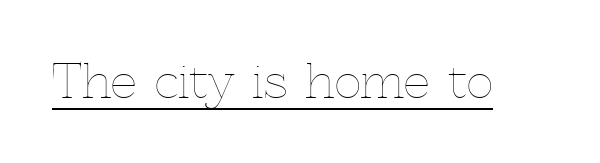
A light-to-regular cut is what we see here. Nothing unusual about the tracking: characters are spaced as the font intends. Descenders here cross a horizontal rule under the line. Varying glyph widths throughout — classic text-font behaviour.
